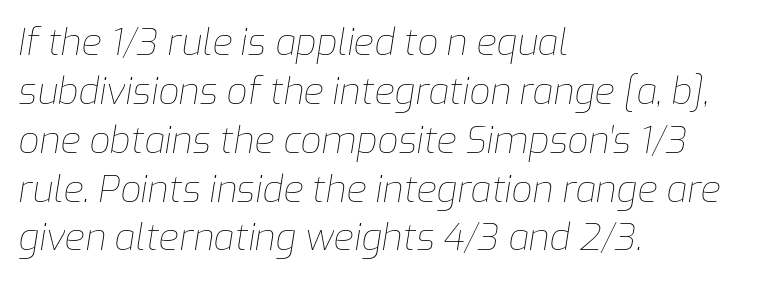
Q: Is the text bold? A: No.
Q: Is the text italic (slanted)? A: Yes, it leans right by about 9 degrees.
Q: Is the text underlined? A: No.
Q: How is the paragraph aligned? A: Left-aligned.
Q: Is the spacing between letters normal or unusually wide? A: Normal.
Q: Is the spacing between lines tight, normal or loose? A: Normal.
Q: Width (condensed, normal, or wide)? A: Normal.
Q: Stroke contrast? A: Low.
Q: x-height? A: Medium.
Q: Monospaced? A: No.
